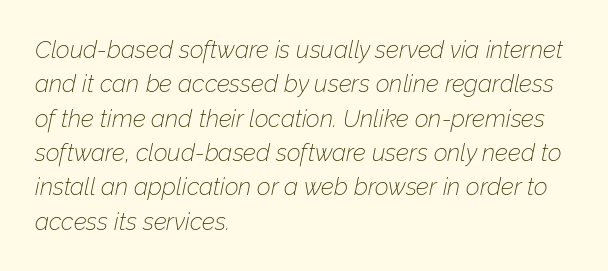
{"italic": "yes", "lean": "right", "slant_degrees": 12, "bold": "no", "underline": "no", "align": "left", "line_spacing": "normal", "line_spacing_ratio": 1.43, "letter_spacing": "normal", "letter_spacing_em": 0.0, "glyph_px": 24}
